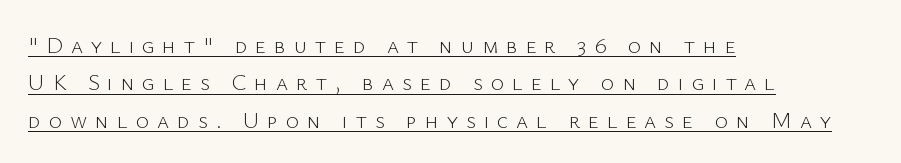
Q: Is the text bold? A: No.
Q: Is the text italic (slanted)? A: No, it is upright.
Q: Is the text underlined? A: Yes.
Q: How is the paragraph aligned? A: Left-aligned.
Q: Is the spacing between letters normal or unusually wide? A: Unusually wide.
Q: Is the spacing between lines tight, normal or loose? A: Normal.
